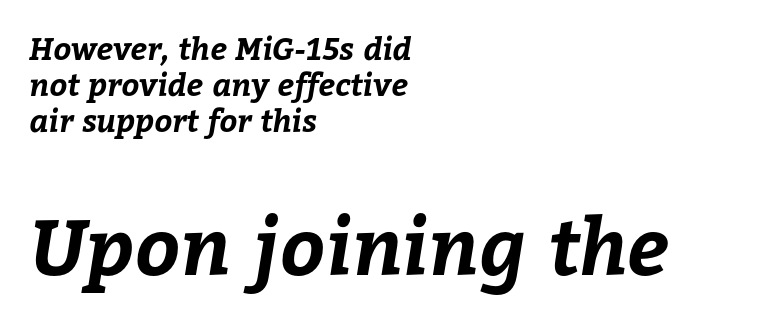
{"bold": "yes", "weight": "bold", "width": "normal", "stroke_contrast": "low", "x_height": "medium", "monospaced": "no", "underline": "no", "align": "left", "line_spacing_ratio": 1.16, "letter_spacing": "normal", "letter_spacing_em": 0.0, "larger_block": "second", "size_ratio": 2.52, "glyph_px": 78}
